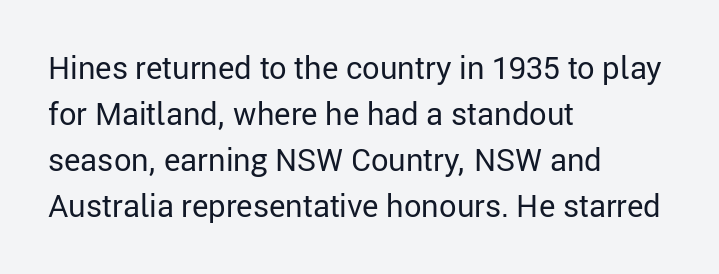
Layout note: lines flush left. The line texture is even and compact thanks to regular tracking. Note: no serifs on the glyphs. A normal amount of white space separates one row of letters from the next. The letters look calm and open, with moderate or lighter stems.
